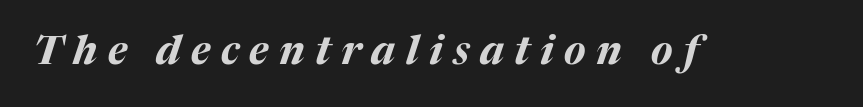
The image shows 40 px bold type, italic (leaning right); set unusually wide letter spacing (+0.26 em), not underlined; medium stroke contrast and a medium x-height.
